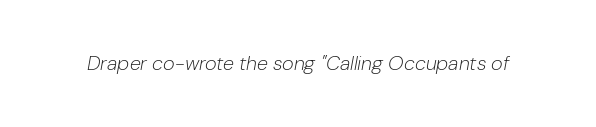
The image shows 20 px text type, italic (leaning right); set normal letter spacing, not underlined.
